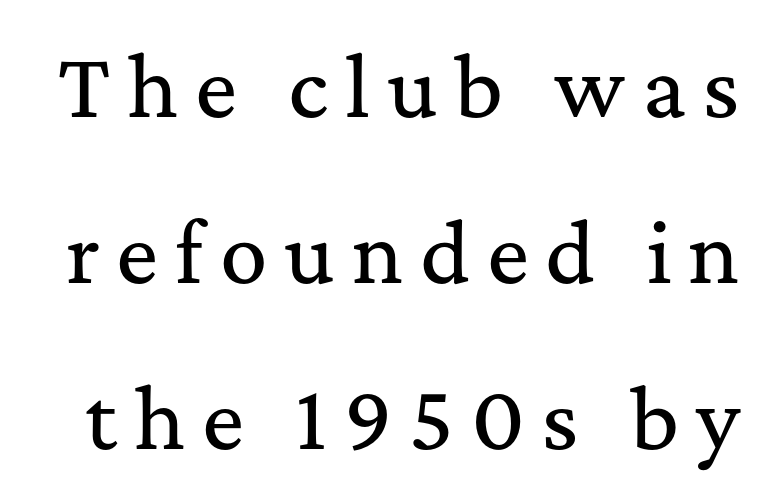
Spacing between characters has been opened up far beyond the box default. A typesetter would mark this as roman, not italic. The foot of each line stays bare and open. Is there much room between lines? Yes — plenty of vertical air separates them. The designer went with a serif here, giving each stem small feet. The face used here is proportionally spaced, like ordinary book or web type.
